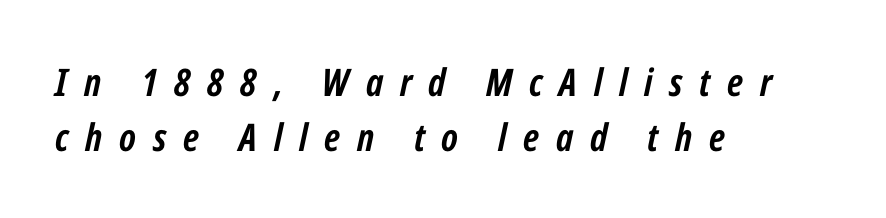
Q: Is the text bold? A: Yes.
Q: Is the text italic (slanted)? A: Yes, it leans right by about 12 degrees.
Q: Is the text underlined? A: No.
Q: How is the paragraph aligned? A: Left-aligned.
Q: Is the spacing between letters normal or unusually wide? A: Unusually wide.
Q: Is the spacing between lines tight, normal or loose? A: Normal.
Q: Width (condensed, normal, or wide)? A: Condensed.
Q: Stroke contrast? A: Low.
Q: x-height? A: Medium.
Q: Monospaced? A: No.
